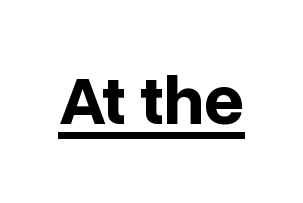
{"serif": "no", "italic": "no", "bold": "yes", "weight": "bold", "width": "normal", "stroke_contrast": "low", "x_height": "medium", "monospaced": "no", "underline": "yes", "letter_spacing": "normal", "letter_spacing_em": 0.0, "glyph_px": 70}
